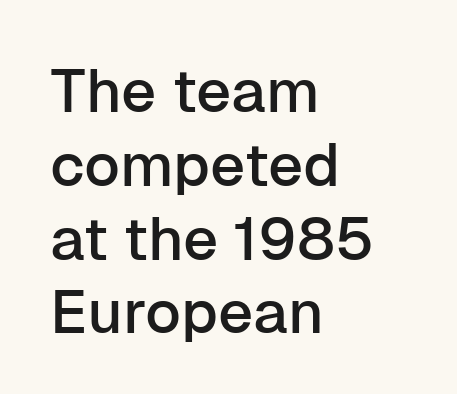
Caption: multi-line text, flush left, ragged right. This sample uses a sans-serif face. The glyphs are unaccompanied by any horizontal stroke below them. Standard letterfit; no display-style spreading of the glyphs.
